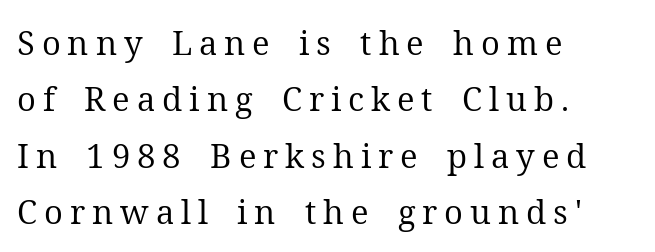
The image shows 33 px regular-weight serif type, upright; set left-aligned, line spacing 1.71x, unusually wide letter spacing (+0.21 em), not underlined; medium stroke contrast and a medium x-height.
